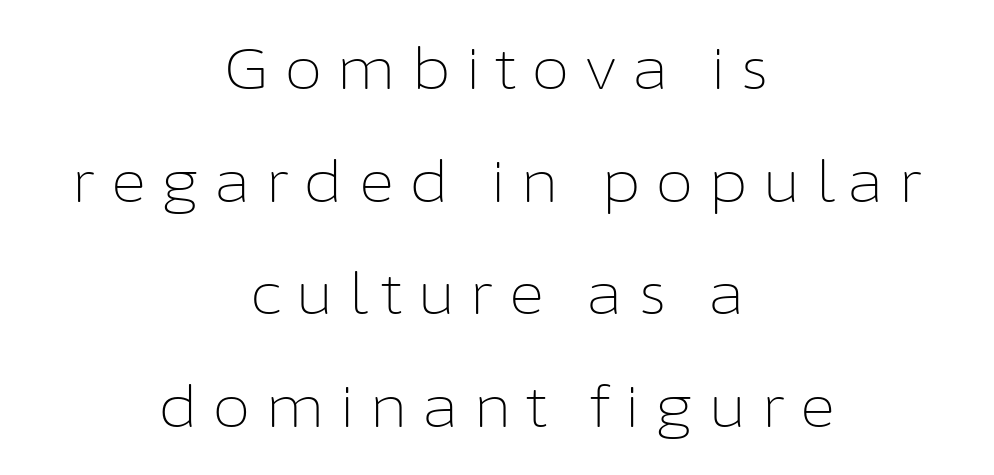
{"serif": "no", "italic": "no", "bold": "no", "weight": "light", "width": "normal", "stroke_contrast": "low", "x_height": "medium", "monospaced": "no", "underline": "no", "align": "center", "line_spacing": "loose", "line_spacing_ratio": 2.01, "letter_spacing": "wide", "letter_spacing_em": 0.25, "glyph_px": 56}
